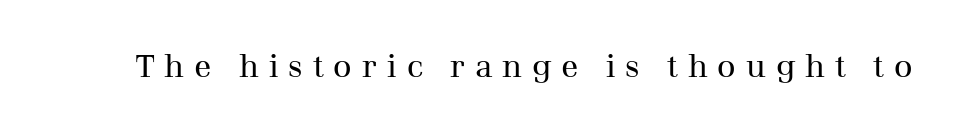
Q: Is the text bold? A: No.
Q: Is the text italic (slanted)? A: No, it is upright.
Q: Is the typeface a serif or a sans-serif typeface? A: Serif.
Q: Is the text underlined? A: No.
Q: Is the spacing between letters normal or unusually wide? A: Unusually wide.
Q: Width (condensed, normal, or wide)? A: Normal.
Q: Stroke contrast? A: Medium.
Q: x-height? A: Medium.
Q: Monospaced? A: No.
